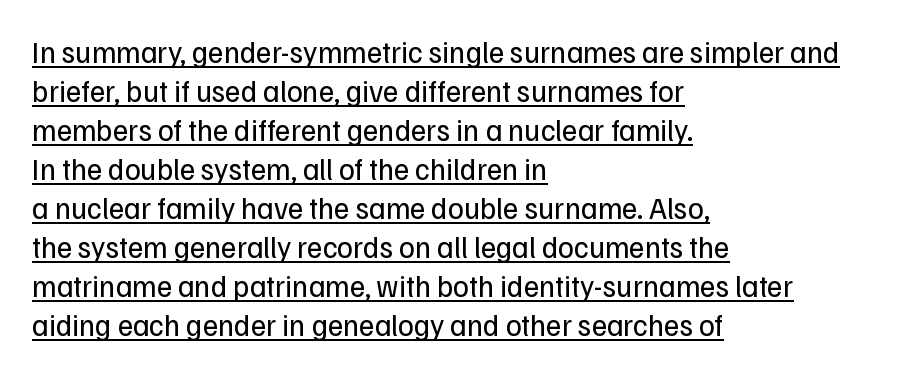
Q: Is the text bold? A: No.
Q: Is the text italic (slanted)? A: No, it is upright.
Q: Is the typeface a serif or a sans-serif typeface? A: Sans-serif.
Q: Is the text underlined? A: Yes.
Q: How is the paragraph aligned? A: Left-aligned.
Q: Is the spacing between letters normal or unusually wide? A: Normal.
Q: Is the spacing between lines tight, normal or loose? A: Normal.
Q: Width (condensed, normal, or wide)? A: Normal.
Q: Stroke contrast? A: Low.
Q: x-height? A: Medium.
Q: Monospaced? A: No.
